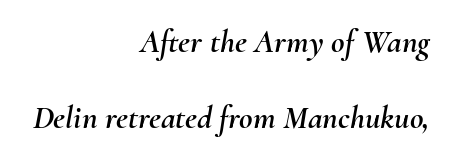
{"italic": "yes", "lean": "right", "slant_degrees": 10, "width": "normal", "stroke_contrast": "medium", "x_height": "small", "monospaced": "no", "underline": "no", "align": "right", "line_spacing": "loose", "line_spacing_ratio": 2.3, "letter_spacing": "normal", "letter_spacing_em": 0.0, "glyph_px": 33}
